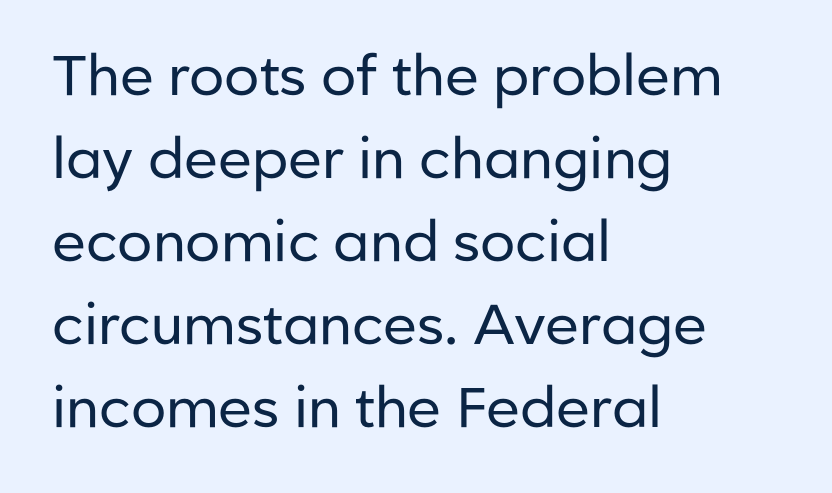
The letterforms sit at book weight or below. Honestly, there is no underline to notice here at all. Nobody touched the tracking dial on this one. The rendering uses a moderate line-height, typical for paragraphs. Does the lettering tilt? It doesn't — this is upright. This rendering uses left alignment, leaving the right contour irregular.
